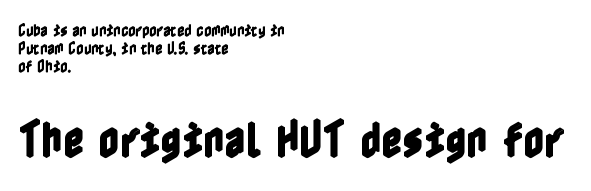
Q: Is the text italic (slanted)? A: No, it is upright.
Q: Is the text underlined? A: No.
Q: How is the paragraph aligned? A: Left-aligned.
Q: Is the spacing between letters normal or unusually wide? A: Normal.
Q: Is the spacing between lines tight, normal or loose? A: Normal.
Q: Which block of text is set in a larger size, the first (top) or the second (bottom)? A: The second (bottom) one.
Q: Width (condensed, normal, or wide)? A: Condensed.
Q: x-height? A: Medium.
